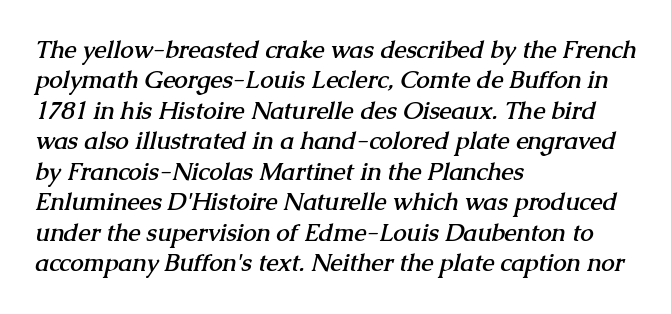
The image shows 24 px bold type; set left-aligned, normal line spacing (1.27x), normal letter spacing, not underlined.
